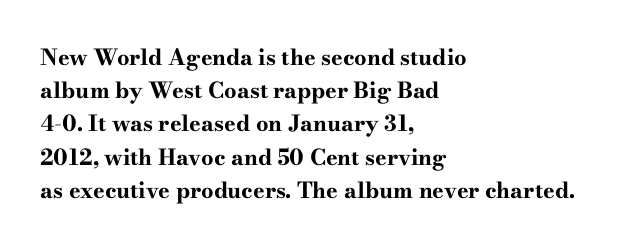
The image shows 22 px bold type, upright; set left-aligned, normal line spacing (1.51x), normal letter spacing, not underlined.
